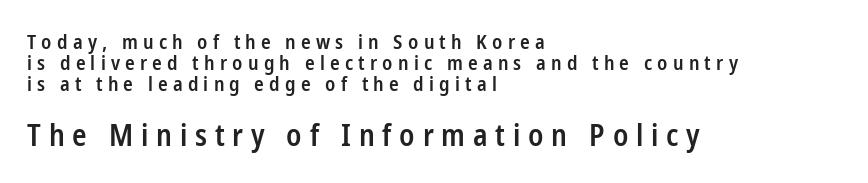
Q: Is the text bold? A: Semi-bold.
Q: Is the text italic (slanted)? A: No, it is upright.
Q: Is the typeface a serif or a sans-serif typeface? A: Sans-serif.
Q: Is the text underlined? A: No.
Q: How is the paragraph aligned? A: Left-aligned.
Q: Is the spacing between letters normal or unusually wide? A: Unusually wide.
Q: Is the spacing between lines tight, normal or loose? A: Tight.
Q: Which block of text is set in a larger size, the first (top) or the second (bottom)? A: The second (bottom) one.
Q: Width (condensed, normal, or wide)? A: Condensed.
Q: Stroke contrast? A: Low.
Q: x-height? A: Medium.
Q: Monospaced? A: No.
